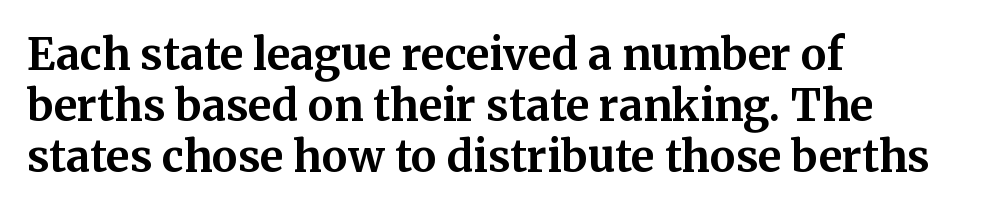
The image shows 43 px bold serif type, upright; set left-aligned, line spacing 1.19x, normal letter spacing, not underlined; medium stroke contrast and a medium x-height.
